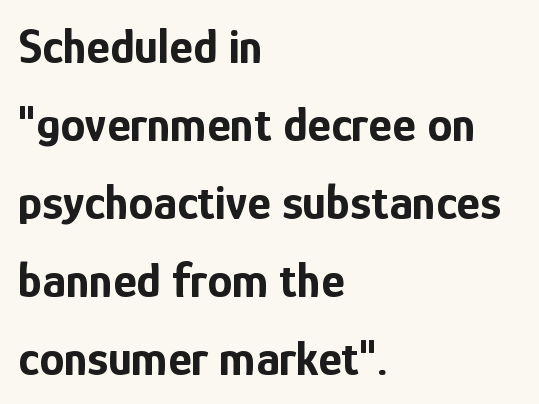
{"serif": "no", "italic": "no", "bold": "yes", "weight": "bold", "width": "condensed", "stroke_contrast": "low", "x_height": "medium", "monospaced": "no", "underline": "no", "align": "left", "line_spacing": "normal", "line_spacing_ratio": 1.56, "letter_spacing": "normal", "letter_spacing_em": 0.0, "glyph_px": 50}
